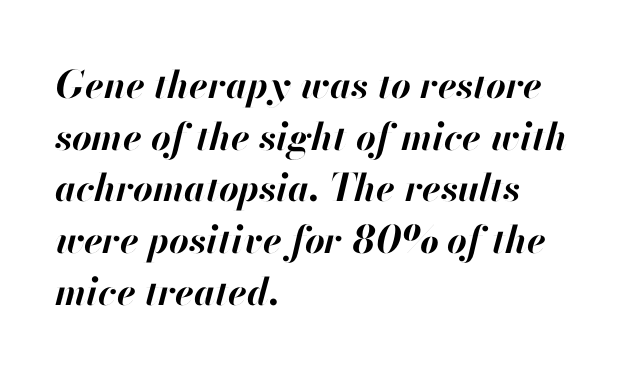
The image shows 38 px bold type, italic (leaning right); set left-aligned, normal line spacing (1.36x), normal letter spacing, not underlined; high stroke contrast and a small x-height.
